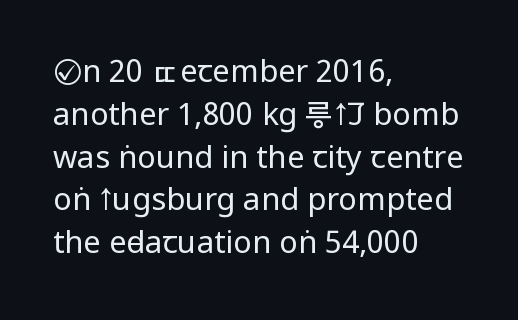
The image shows 31 px regular-weight, condensed sans-serif type, upright; set left-aligned, normal line spacing (1.38x), normal letter spacing, not underlined; low stroke contrast and a large x-height.
